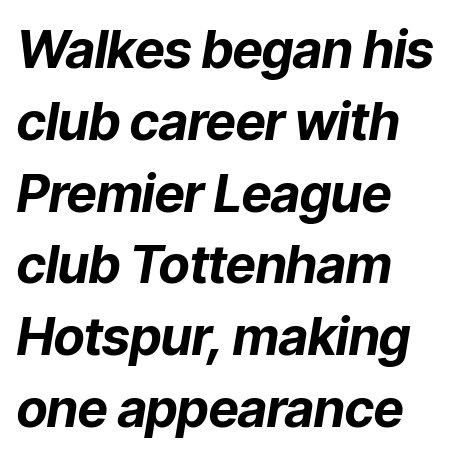
Between one letter and the next there's only the usual sliver of space. Leading matches the norm, producing a regular column. Slant detected: the letters are inclined. Looks like regular typesetting: each glyph gets only the width it needs. Thick stems and heavy bowls — unmistakably bold. Casual observation: everything's shoved over to the left.
